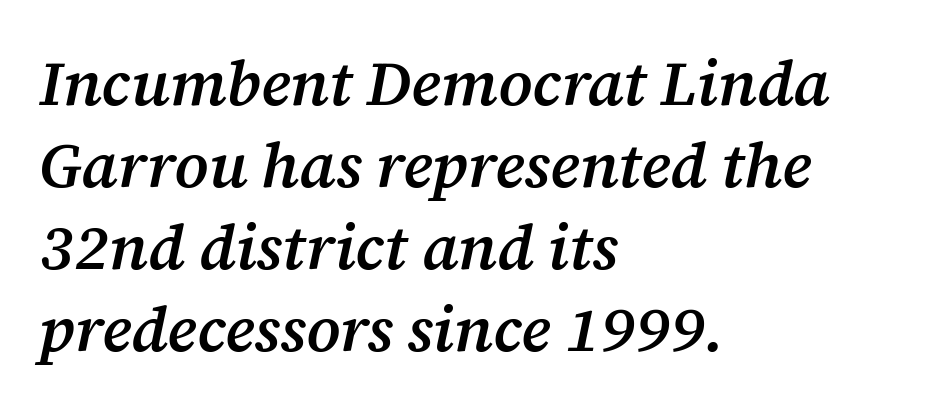
{"serif": "yes", "italic": "yes", "lean": "right", "slant_degrees": 12, "bold": "semi", "weight": "semibold", "width": "normal", "stroke_contrast": "medium", "x_height": "medium", "monospaced": "no", "underline": "no", "align": "left", "line_spacing": "normal", "line_spacing_ratio": 1.3, "letter_spacing": "normal", "letter_spacing_em": 0.0, "glyph_px": 63}
